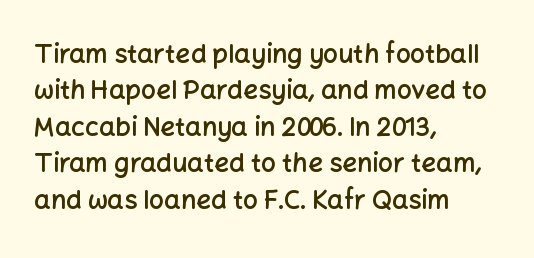
{"italic": "no", "bold": "semi", "underline": "no", "align": "left", "line_spacing": "normal", "line_spacing_ratio": 1.4, "letter_spacing": "normal", "letter_spacing_em": 0.0, "glyph_px": 26}
